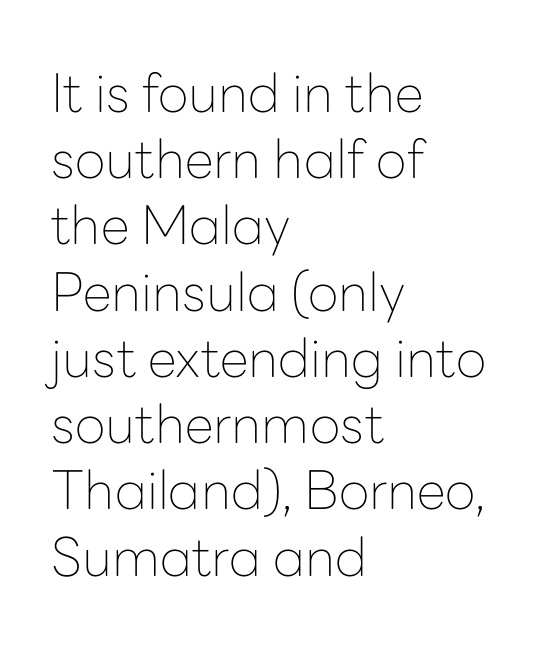
The image shows 53 px thin sans-serif type, upright; set left-aligned, normal line spacing (1.25x), normal letter spacing, not underlined; low stroke contrast and a medium x-height.
